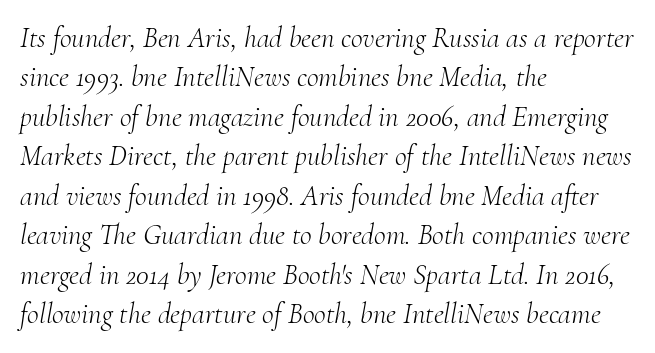
The gaps between neighbouring characters are ordinary and unremarkable. The words here are not underlined. You could not count columns in this text — the font is proportionally spaced. The text block is weighted toward the left margin, trailing off unevenly rightward. Normally led — the rows are evenly, conventionally spaced.
